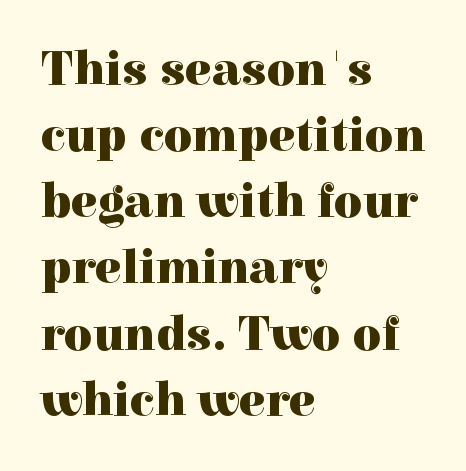
Q: Is the text bold? A: Yes.
Q: Is the text italic (slanted)? A: No, it is upright.
Q: Is the typeface a serif or a sans-serif typeface? A: Serif.
Q: Is the text underlined? A: No.
Q: How is the paragraph aligned? A: Left-aligned.
Q: Is the spacing between letters normal or unusually wide? A: Normal.
Q: Is the spacing between lines tight, normal or loose? A: Normal.
Q: Width (condensed, normal, or wide)? A: Normal.
Q: x-height? A: Medium.
Q: Monospaced? A: No.
